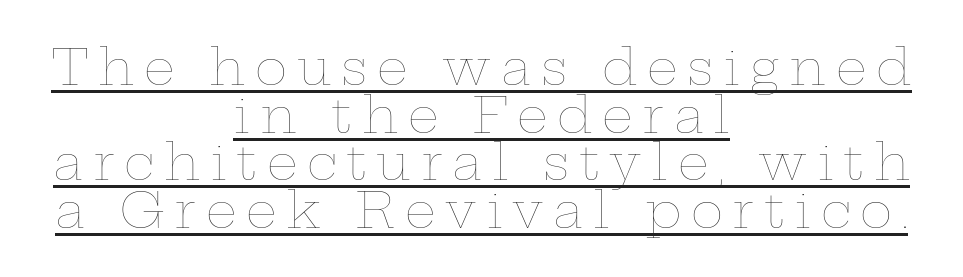
{"italic": "no", "bold": "no", "weight": "thin", "width": "wide", "stroke_contrast": "low", "x_height": "medium", "monospaced": "no", "underline": "yes", "align": "center", "line_spacing": "tight", "line_spacing_ratio": 0.97, "letter_spacing": "wide", "letter_spacing_em": 0.2, "glyph_px": 49}
